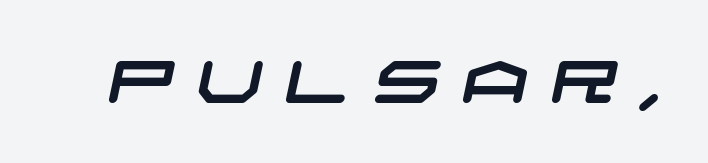
The image shows 59 px wide sans-serif type; set unusually wide letter spacing (+0.37 em), not underlined; low stroke contrast and a large x-height.
